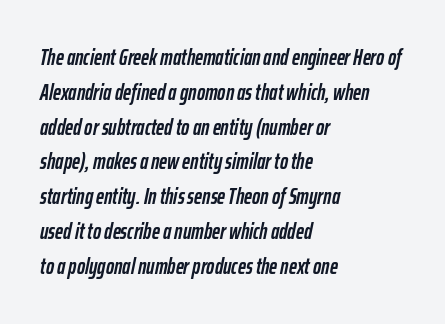
Q: Is the text bold? A: Yes.
Q: Is the text italic (slanted)? A: Yes, it leans right by about 12 degrees.
Q: Is the text underlined? A: No.
Q: How is the paragraph aligned? A: Left-aligned.
Q: Is the spacing between letters normal or unusually wide? A: Normal.
Q: Is the spacing between lines tight, normal or loose? A: Normal.
